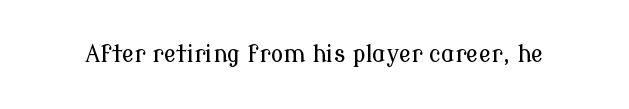
Q: Is the text italic (slanted)? A: No, it is upright.
Q: Is the text underlined? A: No.
Q: Is the spacing between letters normal or unusually wide? A: Normal.
